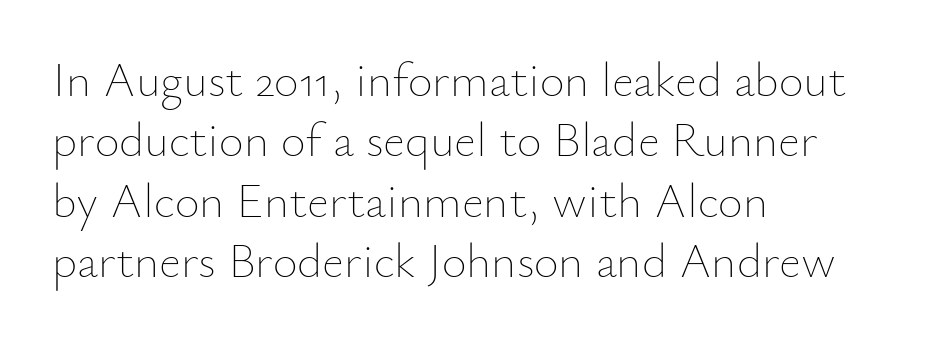
Q: Is the text bold? A: No.
Q: Is the text italic (slanted)? A: No, it is upright.
Q: Is the text underlined? A: No.
Q: How is the paragraph aligned? A: Left-aligned.
Q: Is the spacing between letters normal or unusually wide? A: Normal.
Q: Is the spacing between lines tight, normal or loose? A: Normal.
Q: Width (condensed, normal, or wide)? A: Normal.
Q: Stroke contrast? A: Low.
Q: x-height? A: Small.
Q: Monospaced? A: No.
